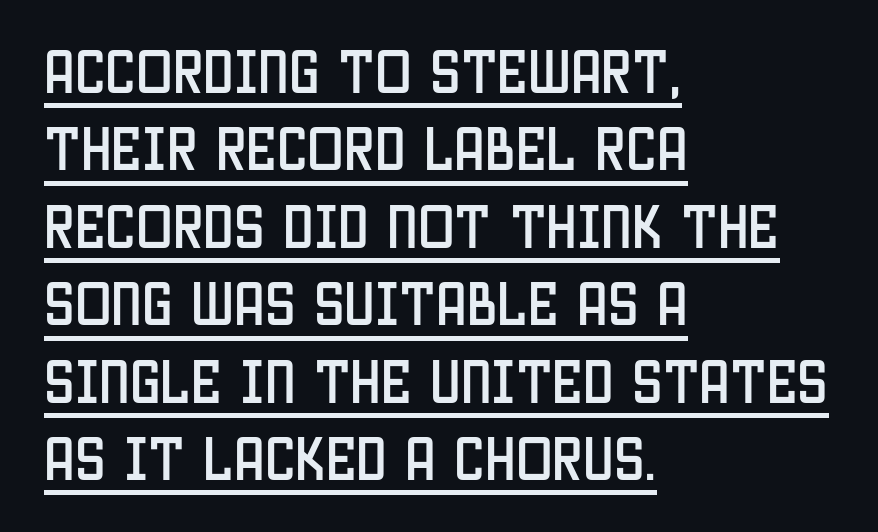
Q: Is the text italic (slanted)? A: No, it is upright.
Q: Is the typeface a serif or a sans-serif typeface? A: Sans-serif.
Q: Is the text underlined? A: Yes.
Q: How is the paragraph aligned? A: Left-aligned.
Q: Is the spacing between letters normal or unusually wide? A: Normal.
Q: Is the spacing between lines tight, normal or loose? A: Normal.
Q: Width (condensed, normal, or wide)? A: Condensed.
Q: Stroke contrast? A: Low.
Q: x-height? A: Large.
Q: Monospaced? A: No.
